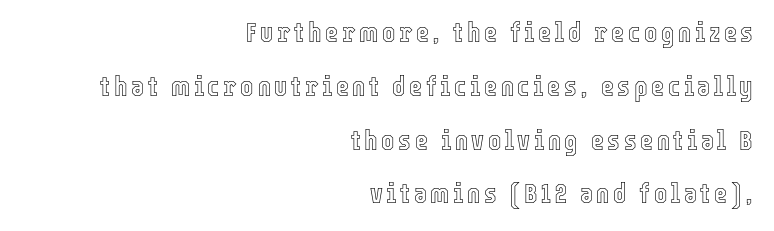
{"italic": "no", "width": "condensed", "x_height": "medium", "monospaced": "no", "underline": "no", "align": "right", "line_spacing": "loose", "line_spacing_ratio": 1.92, "glyph_px": 28}
